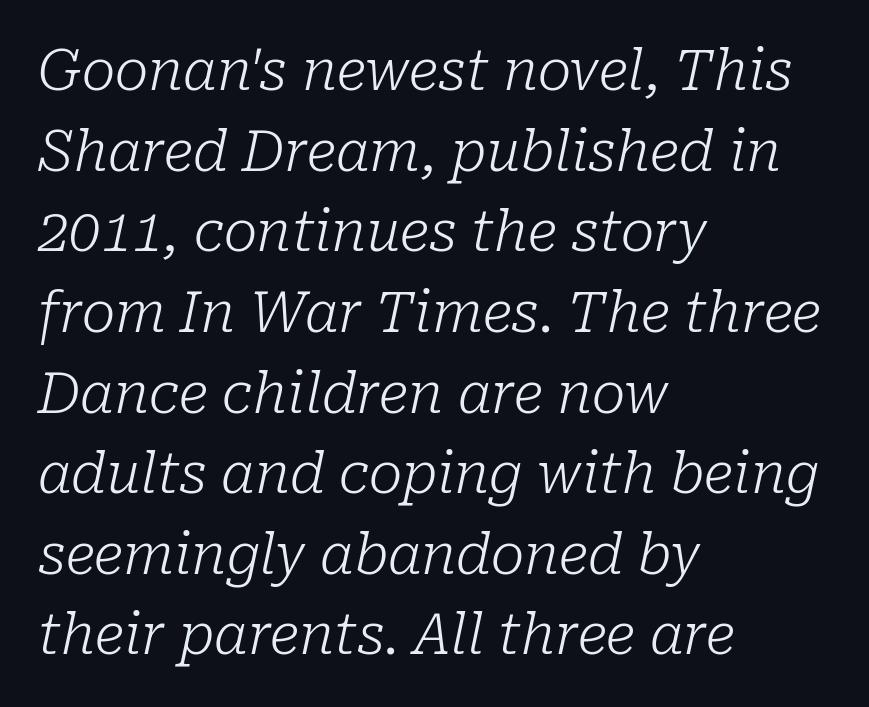
The image shows 56 px light serif type, italic (leaning right); set left-aligned, normal line spacing (1.44x), normal letter spacing, not underlined; low stroke contrast and a medium x-height.
